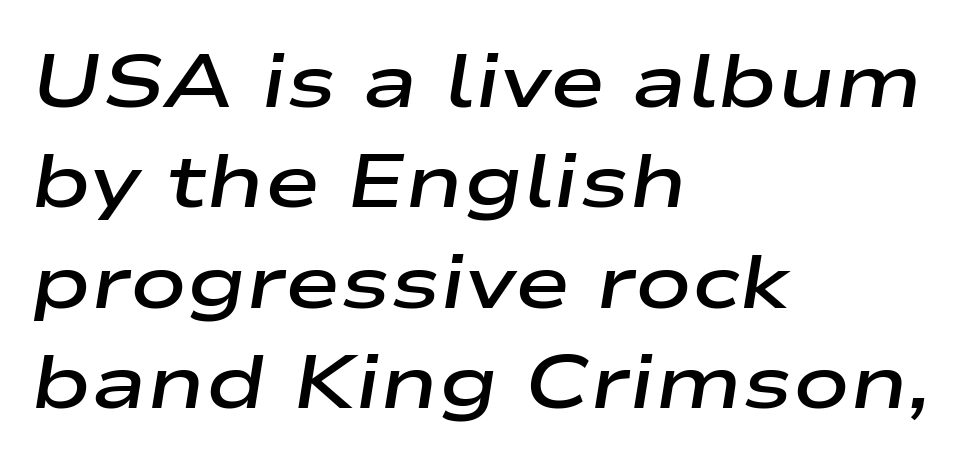
Emphasis-style slanted type is in use. Each line starts at the same left margin while the right side varies. A typesetter would call this proportional, since set widths differ per character. Quick note: interline space is typical. Typographic density is moderately raised because the face is semibold.
